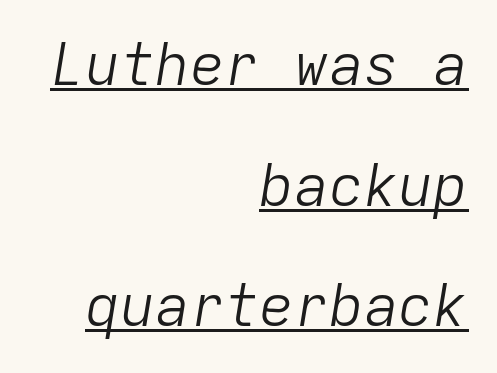
The line texture is even and compact thanks to regular tracking. Alignment: flush right. The passage shown leans; its letterforms are oblique. Summary of weight: not heavy and not bold. The face used here is monospaced, like something from a code editor.
